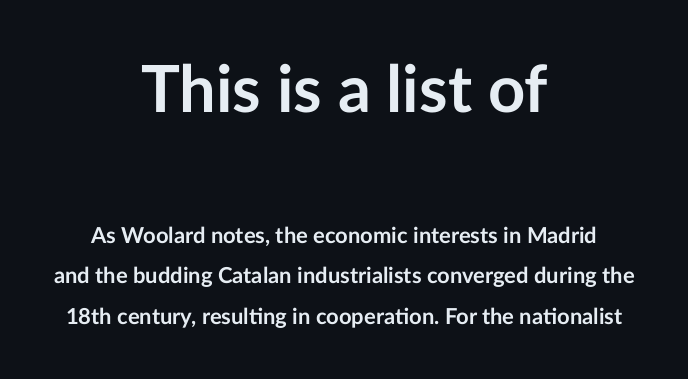
Q: Is the text bold? A: Yes.
Q: Is the text italic (slanted)? A: No, it is upright.
Q: Is the typeface a serif or a sans-serif typeface? A: Sans-serif.
Q: Is the text underlined? A: No.
Q: How is the paragraph aligned? A: Centered.
Q: Is the spacing between letters normal or unusually wide? A: Normal.
Q: Which block of text is set in a larger size, the first (top) or the second (bottom)? A: The first (top) one.
Q: Width (condensed, normal, or wide)? A: Normal.
Q: Stroke contrast? A: Low.
Q: x-height? A: Medium.
Q: Monospaced? A: No.
